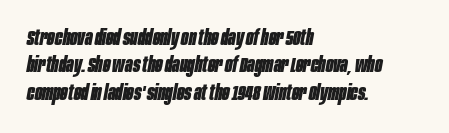
{"italic": "yes", "lean": "right", "slant_degrees": 10, "bold": "yes", "underline": "no", "align": "left", "line_spacing_ratio": 1.24, "letter_spacing": "normal", "letter_spacing_em": 0.0, "glyph_px": 22}
